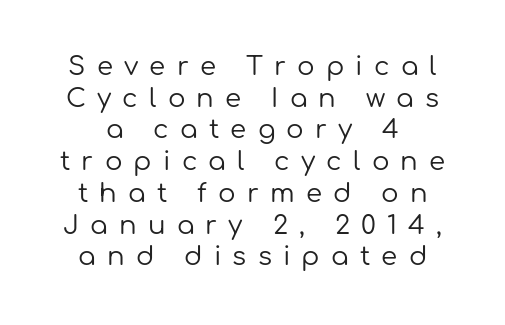
Q: Is the text bold? A: No.
Q: Is the text italic (slanted)? A: No, it is upright.
Q: Is the text underlined? A: No.
Q: Is the spacing between letters normal or unusually wide? A: Unusually wide.
